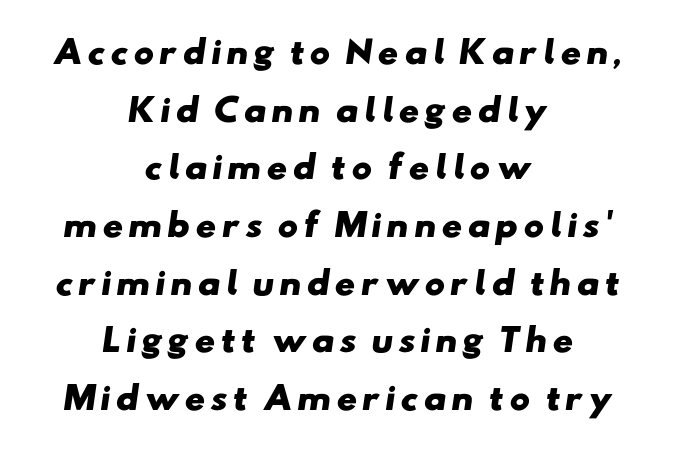
The image shows 31 px heavy, wide sans-serif type; set centered, line spacing 1.86x, not underlined; low stroke contrast and a small x-height.
